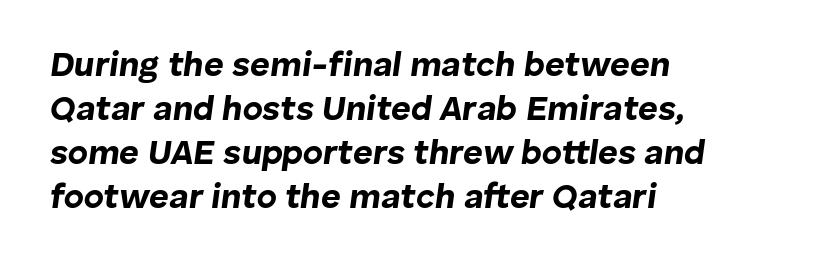
{"italic": "yes", "lean": "right", "slant_degrees": 8, "bold": "yes", "weight": "bold", "width": "normal", "stroke_contrast": "low", "x_height": "medium", "monospaced": "no", "underline": "no", "align": "left", "line_spacing": "normal", "line_spacing_ratio": 1.29, "letter_spacing": "normal", "letter_spacing_em": 0.0, "glyph_px": 34}
